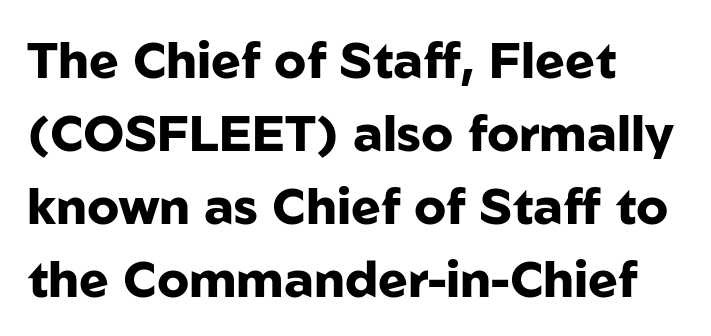
The image shows 50 px heavy sans-serif type, upright; set left-aligned, normal line spacing (1.46x), normal letter spacing, not underlined; low stroke contrast and a medium x-height.
